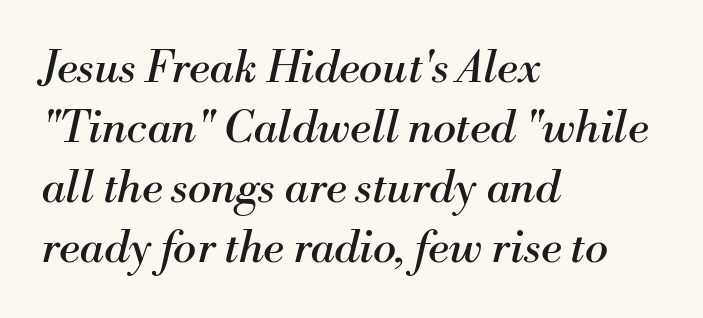
The lines are quadded left. To sum up the face: it has serifs. This reads as an unemphasized weight, regular at the heaviest. A typesetter would call this leading conventional body-copy spacing. The letterforms sit shoulder to shoulder at normal distance. The string is rendered with underlining switched off.
